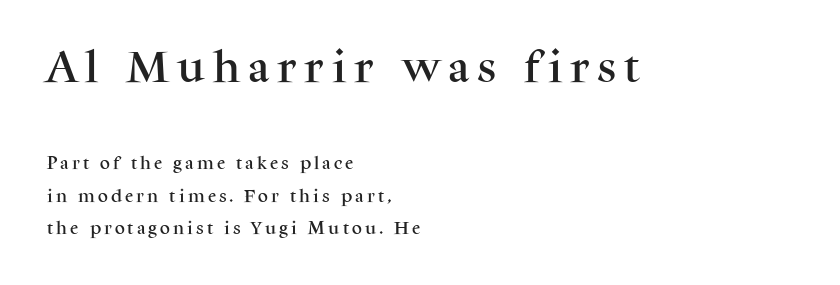
The glyphs in this specimen are seriffed. Vertical spacing — loose. Unlike italic type, these characters show no tilt at all. The zone under the glyphs is completely vacant. You get the large type first, then a drop to smaller type. The line texture is sparse and dotted thanks to wide tracking.
